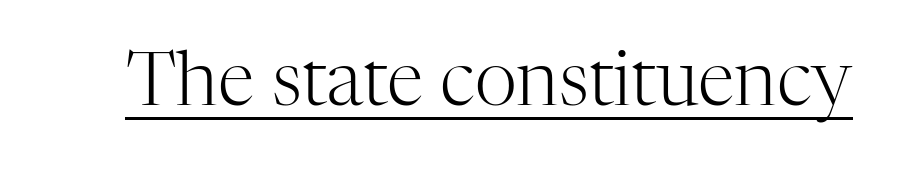
The image shows 74 px light serif type, upright; set normal letter spacing, underlined; high stroke contrast and a medium x-height.
